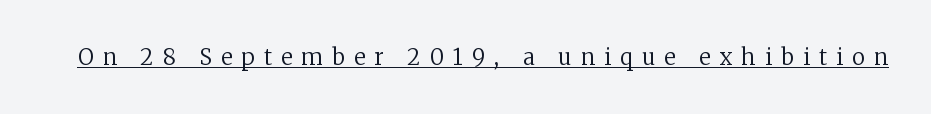
Q: Is the text bold? A: No.
Q: Is the text italic (slanted)? A: No, it is upright.
Q: Is the text underlined? A: Yes.
Q: Is the spacing between letters normal or unusually wide? A: Unusually wide.
